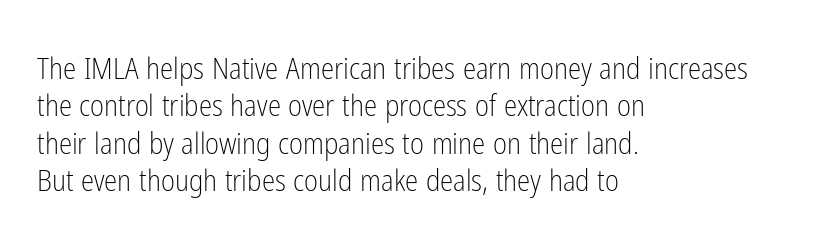
Serif or sans? Sans — the stroke terminals are bare. The type is set solid horizontally, with unmodified tracking. A typesetter would mark this as roman, not italic. Proportional: the letters do not fall into vertical columns.
